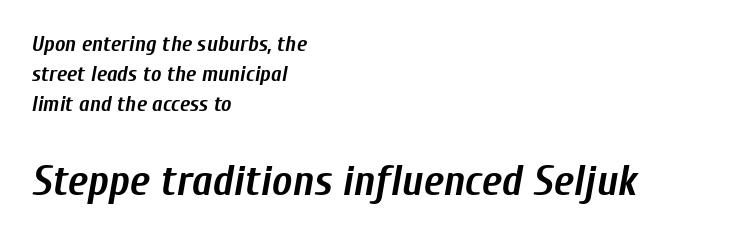
These lines were composed using italics. In CSS terms this would be text-align: left. Is the letter spacing exaggerated? No — it looks like the ordinary default. Looks like regular typesetting: each glyph gets only the width it needs. Notice how descenders clear the ascenders below comfortably — that's standard leading.
